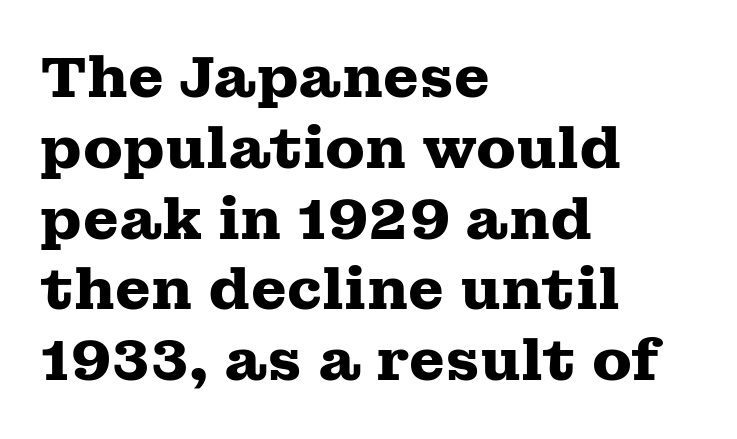
The image shows 58 px heavy, wide serif type, upright; set left-aligned, line spacing 1.22x, normal letter spacing, not underlined; medium stroke contrast and a medium x-height.
